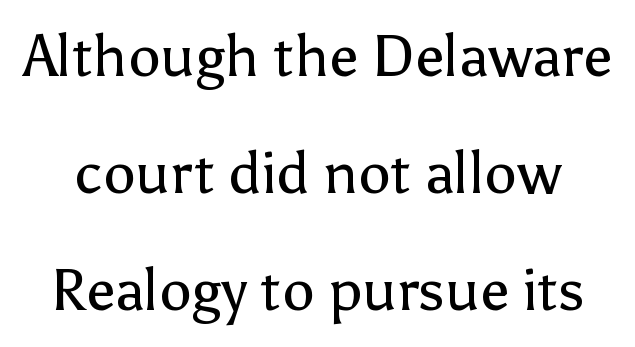
Baseline-to-baseline distance is far greater than the letter height. These lines are composed in type without serifs. Unbolded letterforms with no extra heft. Upright lettering throughout.
